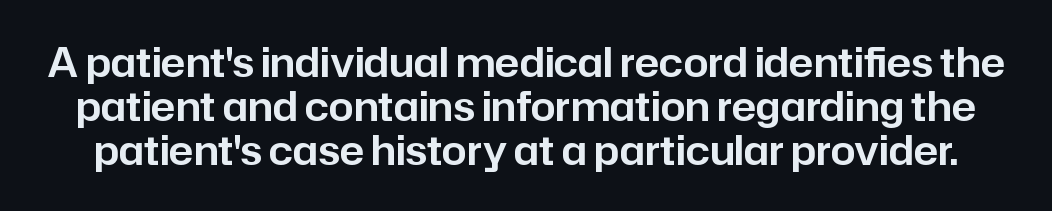
{"serif": "no", "italic": "no", "width": "normal", "stroke_contrast": "low", "x_height": "medium", "monospaced": "no", "underline": "no", "line_spacing": "tight", "line_spacing_ratio": 1.1, "letter_spacing": "normal", "letter_spacing_em": 0.0, "glyph_px": 40}
